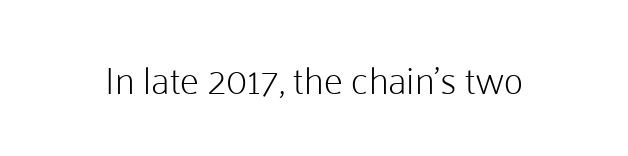
The image shows 38 px light sans-serif type, upright; set normal letter spacing, not underlined; low stroke contrast and a medium x-height.
